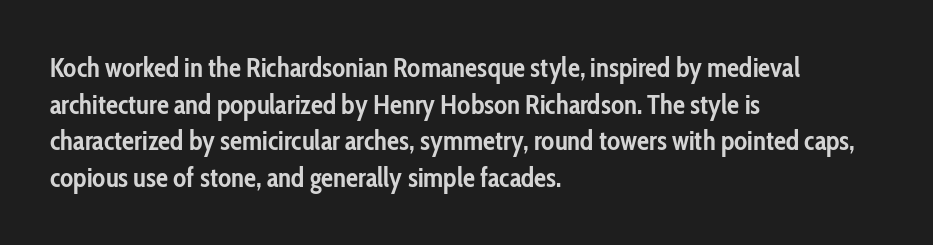
The image shows 27 px bold type, upright; set left-aligned, normal line spacing (1.36x), normal letter spacing, not underlined.
